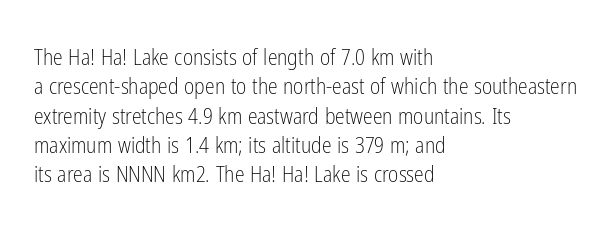
Caption: face not bold, strokes unweighted. Whoever set this chose a conventional vertical rhythm. This sample uses plain, unmodified letter spacing. The lettering stays uniformly vertical, giving the passage a roman look. Rule under the text: the space is simply empty.
